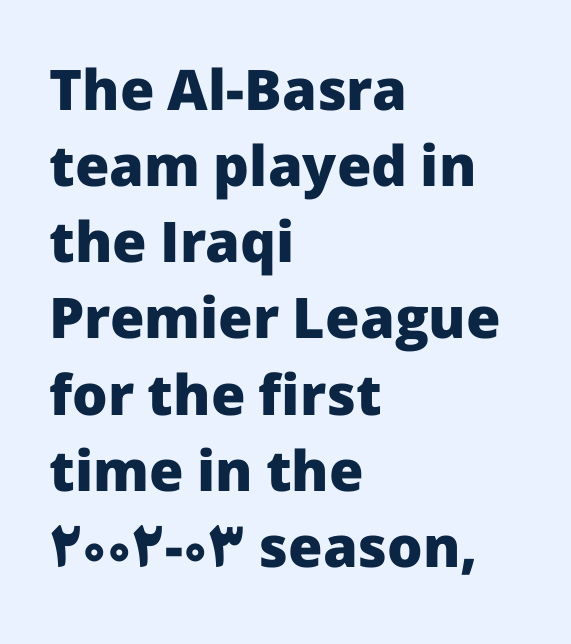
{"serif": "no", "italic": "no", "bold": "yes", "weight": "heavy", "width": "normal", "stroke_contrast": "low", "x_height": "medium", "monospaced": "no", "underline": "no", "align": "left", "line_spacing": "normal", "line_spacing_ratio": 1.36, "letter_spacing": "normal", "letter_spacing_em": 0.0, "glyph_px": 56}
